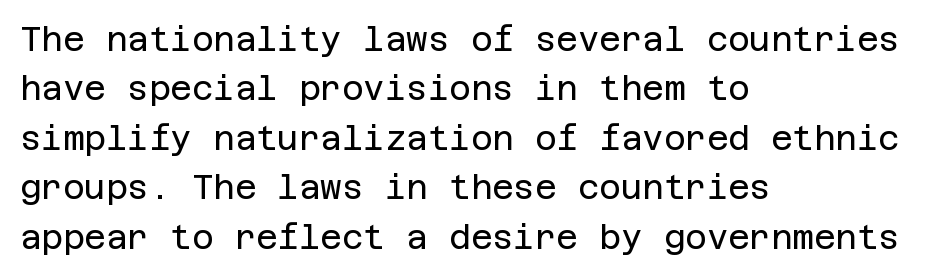
{"serif": "no", "italic": "no", "bold": "no", "weight": "regular", "width": "normal", "stroke_contrast": "low", "x_height": "large", "underline": "no", "align": "left", "line_spacing": "normal", "line_spacing_ratio": 1.5, "letter_spacing": "normal", "letter_spacing_em": 0.0, "glyph_px": 33}
